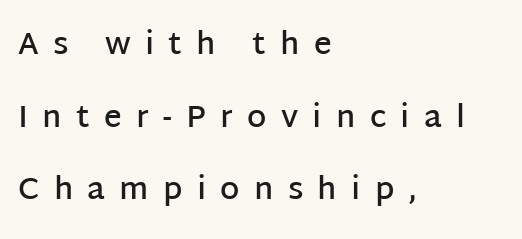
{"serif": "no", "italic": "no", "bold": "semi", "weight": "semibold", "width": "normal", "stroke_contrast": "low", "x_height": "large", "monospaced": "no", "underline": "no", "align": "left", "line_spacing": "loose", "line_spacing_ratio": 2.34, "letter_spacing": "wide", "letter_spacing_em": 0.46, "glyph_px": 31}
